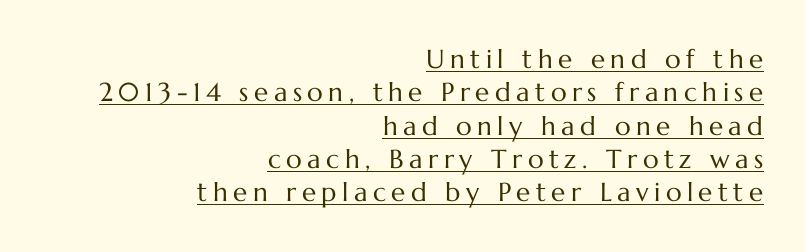
The glyphs are accompanied by a horizontal stroke just below them. Every character sits straight up, as roman type does. The line-height multiplier appears to be the usual default. Casual observation: everything's shoved over to the right.
